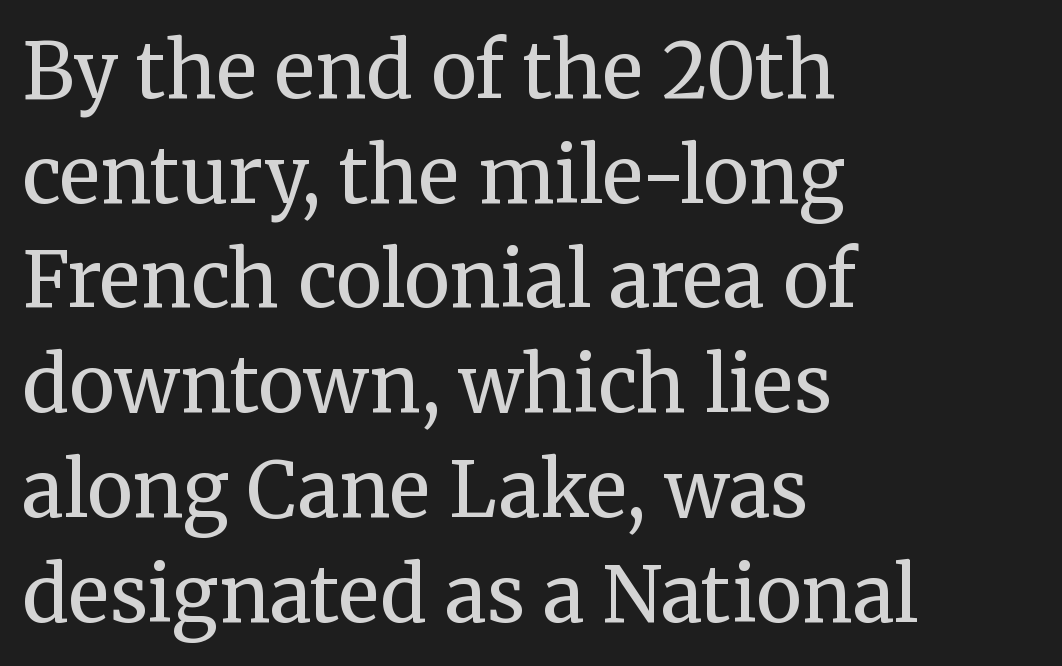
The image shows 77 px regular-weight serif type, upright; set left-aligned, normal line spacing (1.36x), normal letter spacing, not underlined; medium stroke contrast and a medium x-height.
